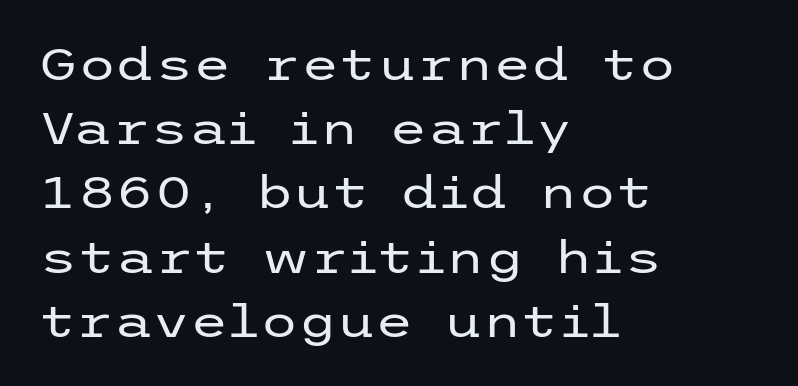
The face used here is a sans, in the tradition of grotesques and geometrics. Check under the words: just untouched page. The rows are spaced the way most documents space them. These glyphs show unthickened strokes, regular width or finer. Italic? Not at all — the glyphs are vertical. A classic flush-left, rag-right setting is used for this passage.
